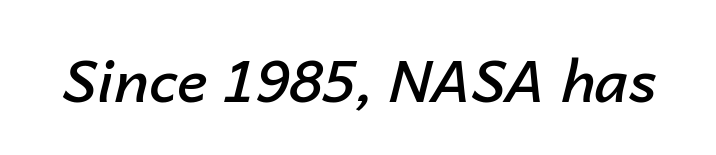
{"italic": "yes", "lean": "right", "slant_degrees": 14, "bold": "semi", "weight": "semibold", "width": "normal", "stroke_contrast": "low", "x_height": "medium", "monospaced": "no", "underline": "no", "letter_spacing": "normal", "letter_spacing_em": 0.0, "glyph_px": 58}
